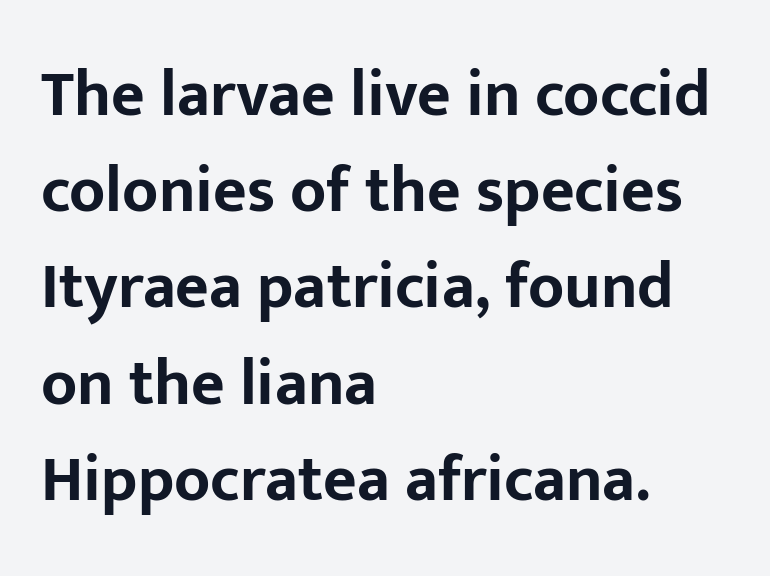
Descenders hang freely into open space. The type family on display is of the sans-serif kind. Compared with a centered layout, this one pins lines to the left instead. Style check: upright.
